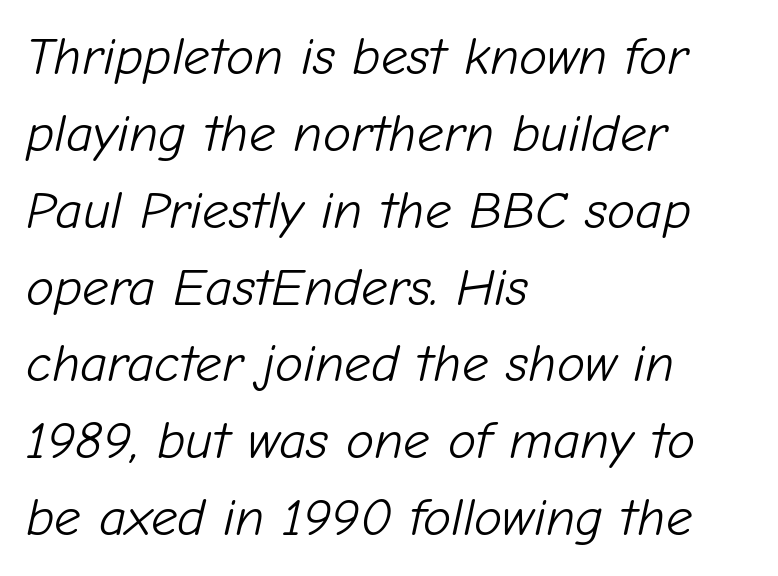
Q: Is the text bold? A: No.
Q: Is the text italic (slanted)? A: Yes, it leans right by about 12 degrees.
Q: Is the text underlined? A: No.
Q: How is the paragraph aligned? A: Left-aligned.
Q: Is the spacing between letters normal or unusually wide? A: Normal.
Q: Is the spacing between lines tight, normal or loose? A: Normal.
Q: Width (condensed, normal, or wide)? A: Normal.
Q: Stroke contrast? A: Low.
Q: x-height? A: Medium.
Q: Monospaced? A: No.
